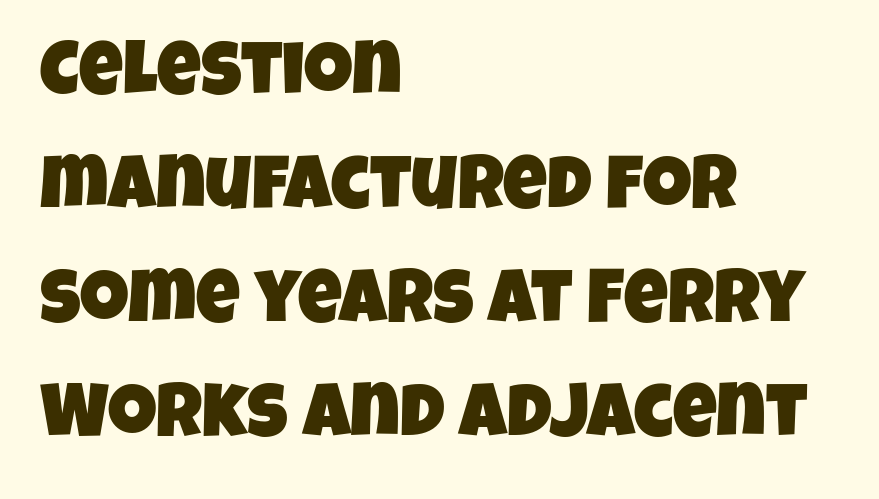
Clear beneath every line of the passage. The face used here is rendered with its standard letterfit. To sum up the face: it is a sans, with no serifs. Looks like regular typesetting: each glyph gets only the width it needs. Reading down the block, your eye returns to a fixed left position each line.
